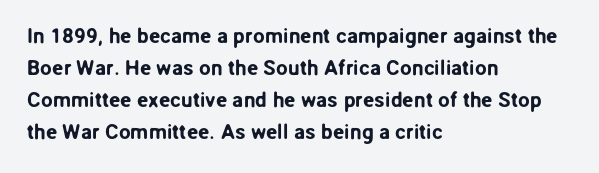
{"italic": "no", "underline": "no", "align": "left", "line_spacing": "normal", "line_spacing_ratio": 1.53, "letter_spacing": "normal", "letter_spacing_em": 0.0, "glyph_px": 21}
